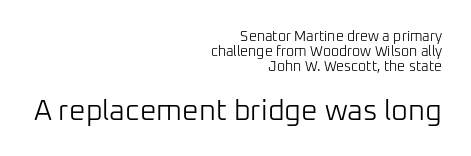
Type style note: lacks serifs. Stroke thickness stays within the range of a standard reading face or lighter. The string is rendered with underlining switched off. What's the leading like? Squeezed, with rows nearly overlapping. Horizontal alignment here is rightward, an uncommon choice for prose.
